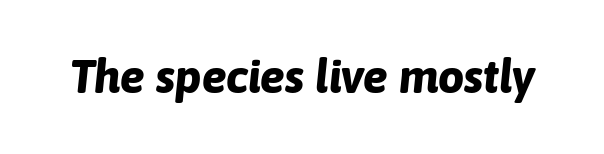
{"italic": "yes", "lean": "right", "slant_degrees": 6, "bold": "yes", "weight": "bold", "width": "normal", "stroke_contrast": "low", "x_height": "medium", "monospaced": "no", "underline": "no", "letter_spacing": "normal", "letter_spacing_em": 0.0, "glyph_px": 46}
